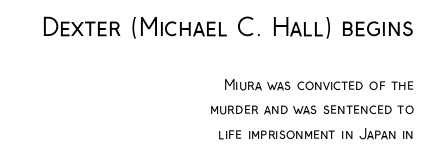
Q: Is the text bold? A: No.
Q: Is the text italic (slanted)? A: No, it is upright.
Q: Is the text underlined? A: No.
Q: How is the paragraph aligned? A: Right-aligned.
Q: Is the spacing between letters normal or unusually wide? A: Normal.
Q: Which block of text is set in a larger size, the first (top) or the second (bottom)? A: The first (top) one.
